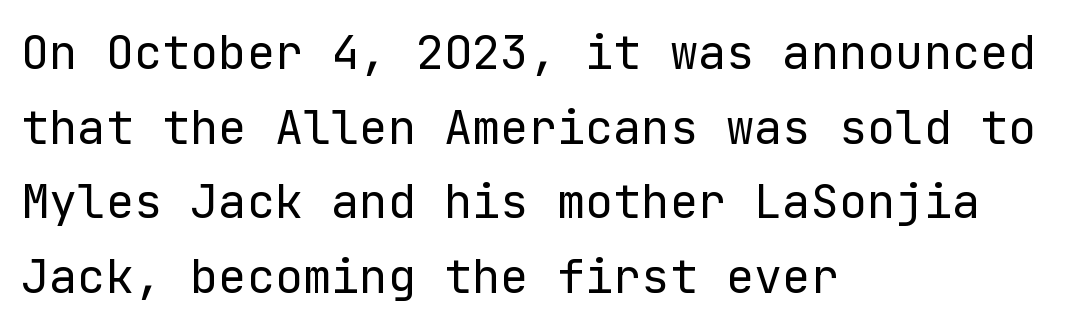
Q: Is the text bold? A: No.
Q: Is the text italic (slanted)? A: No, it is upright.
Q: Is the typeface a serif or a sans-serif typeface? A: Sans-serif.
Q: Is the text underlined? A: No.
Q: How is the paragraph aligned? A: Left-aligned.
Q: Is the spacing between letters normal or unusually wide? A: Normal.
Q: Is the spacing between lines tight, normal or loose? A: Normal.
Q: Width (condensed, normal, or wide)? A: Normal.
Q: Stroke contrast? A: Low.
Q: x-height? A: Medium.
